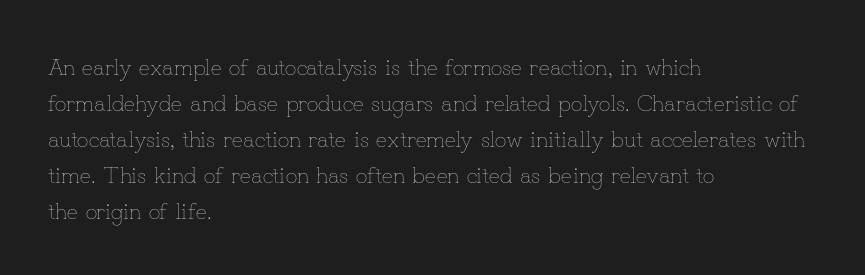
The image shows 23 px text type, upright; set left-aligned, normal line spacing (1.57x), normal letter spacing, not underlined.
